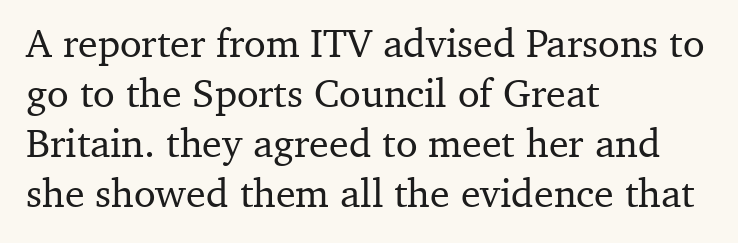
Normally led — the rows are evenly, conventionally spaced. This sample uses plain, unmodified letter spacing. Decoration check: the copy has no underline. Visually the block forms a straight wall on the left and a jagged coastline on the right. The letters carry serifs — small finishing strokes at the ends of their stems. The specimen reads as upright at a glance.
